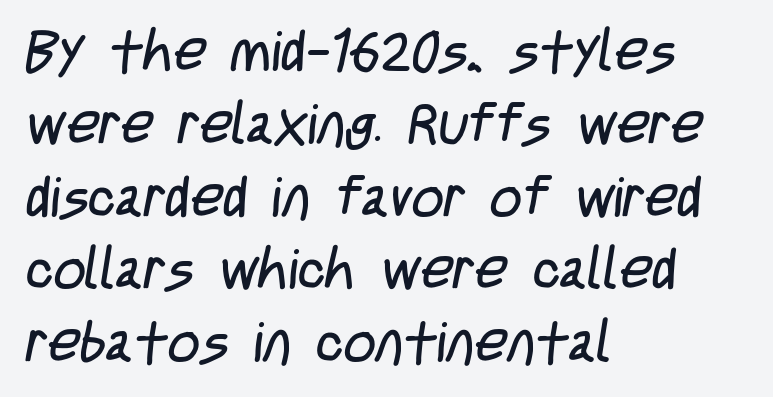
Q: Is the text bold? A: No.
Q: Is the typeface a serif or a sans-serif typeface? A: Sans-serif.
Q: Is the text underlined? A: No.
Q: How is the paragraph aligned? A: Left-aligned.
Q: Is the spacing between letters normal or unusually wide? A: Normal.
Q: Is the spacing between lines tight, normal or loose? A: Normal.
Q: Width (condensed, normal, or wide)? A: Condensed.
Q: Stroke contrast? A: Low.
Q: x-height? A: Large.
Q: Monospaced? A: No.
